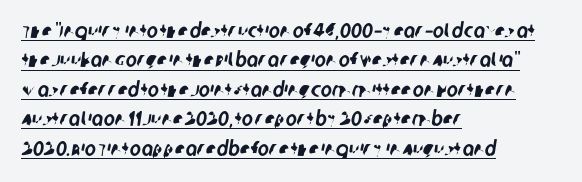
Q: Is the text underlined? A: Yes.
Q: How is the paragraph aligned? A: Left-aligned.
Q: Is the spacing between letters normal or unusually wide? A: Normal.
Q: Is the spacing between lines tight, normal or loose? A: Normal.
